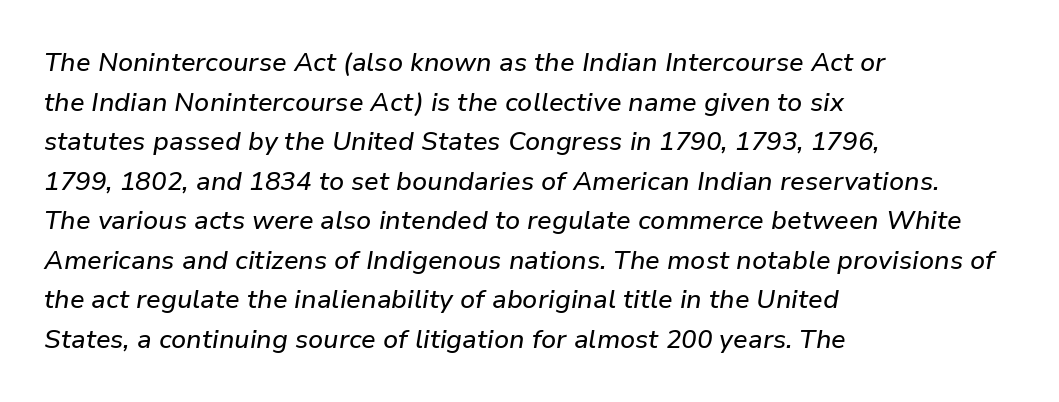
The image shows 26 px text type, italic (leaning right); set left-aligned, normal line spacing (1.52x), normal letter spacing, not underlined.
